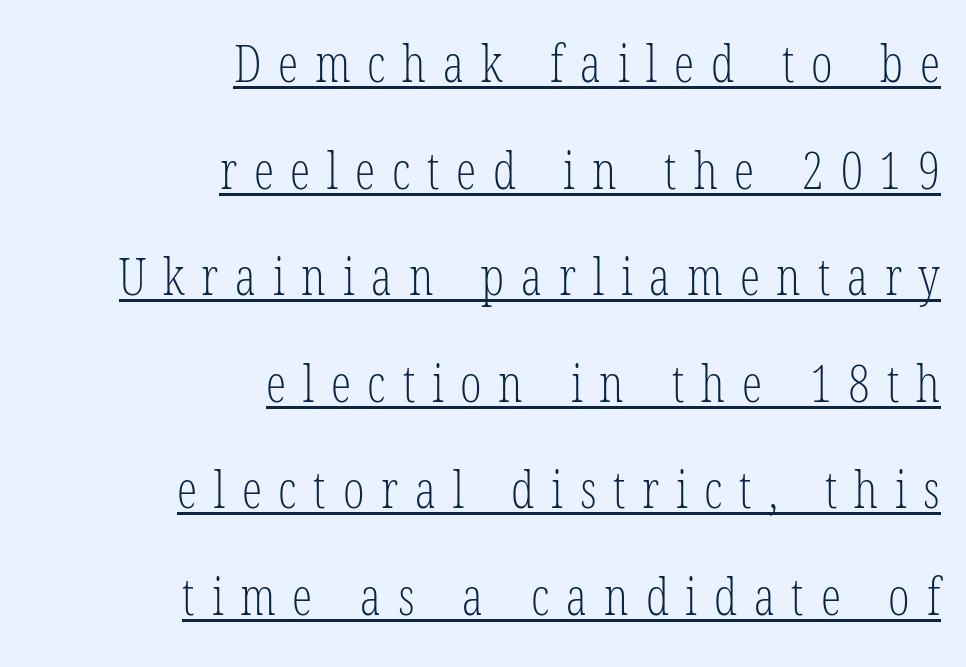
Q: Is the text bold? A: No.
Q: Is the text italic (slanted)? A: No, it is upright.
Q: Is the typeface a serif or a sans-serif typeface? A: Serif.
Q: Is the text underlined? A: Yes.
Q: How is the paragraph aligned? A: Right-aligned.
Q: Is the spacing between letters normal or unusually wide? A: Unusually wide.
Q: Is the spacing between lines tight, normal or loose? A: Loose.
Q: Width (condensed, normal, or wide)? A: Condensed.
Q: Stroke contrast? A: Low.
Q: x-height? A: Medium.
Q: Monospaced? A: No.
